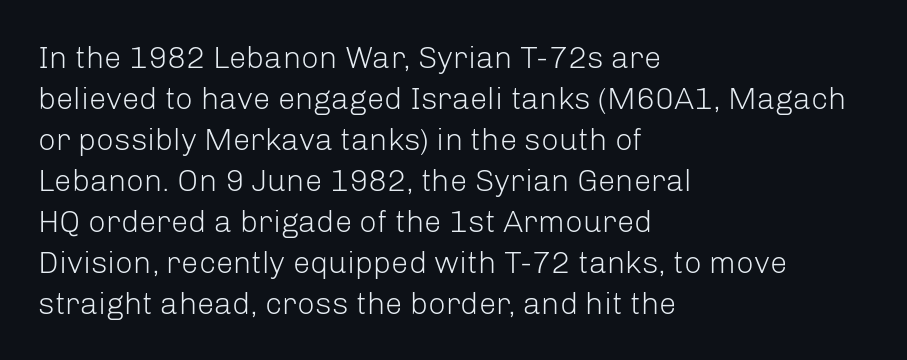
Rows of type keep a routine distance in the vertical direction. The type sits square on the baseline with zero lean. Stroke thickness stays within the range of a standard reading face or lighter. These lines are set flush left with a ragged right edge. Between one letter and the next there's only the usual sliver of space.
